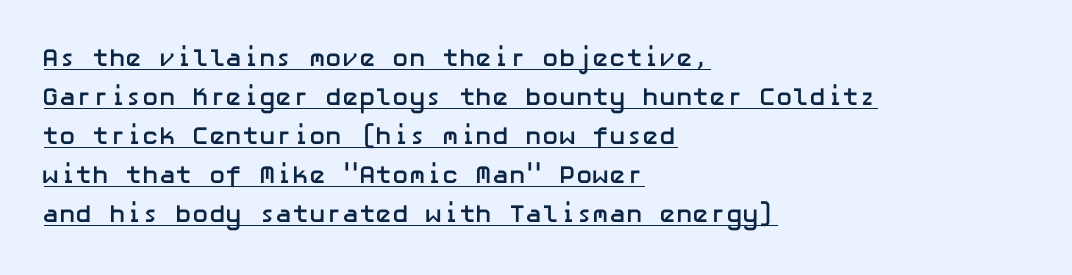
{"italic": "no", "bold": "yes", "underline": "yes", "align": "left", "line_spacing": "normal", "line_spacing_ratio": 1.56, "letter_spacing": "normal", "letter_spacing_em": 0.0, "glyph_px": 25}
